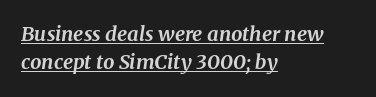
An italicized treatment has been applied to the whole sample. Typographic density is high because the face is bold. Students, observe: this is what conventionally led text looks like. The type is set solid horizontally, with unmodified tracking. The lettering is marked with a stroke running underneath it. Reading down the block, your eye returns to a fixed left position each line.
